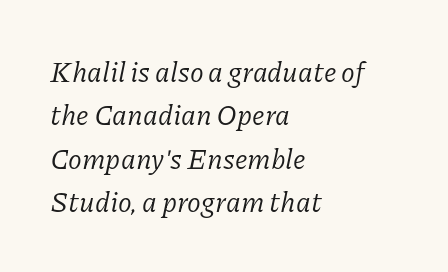
Words float on clear page, feet unadorned. Font category for this specimen: serif. No heavy texture on the line: the type isn't bold. Short note: letters normally spaced.
